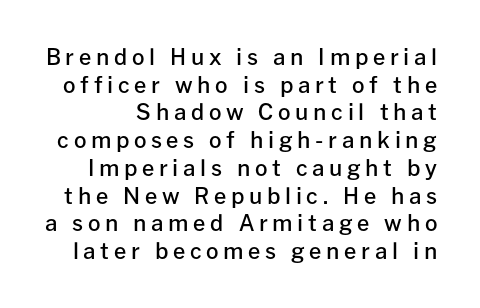
The image shows 22 px text type, upright; set normal line spacing (1.26x), unusually wide letter spacing (+0.21 em), not underlined.
